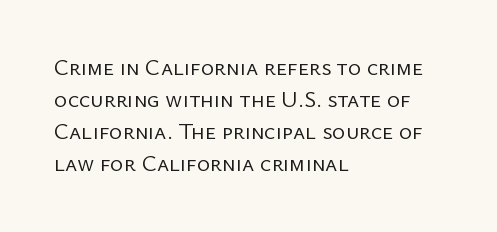
The image shows 23 px text type, upright; set left-aligned, normal line spacing (1.39x), normal letter spacing, not underlined.
